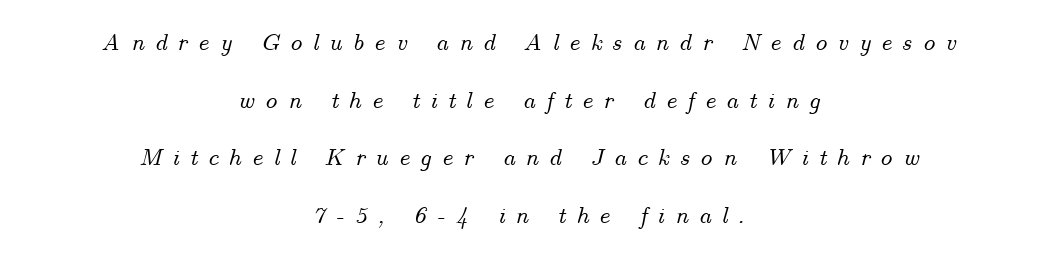
{"italic": "yes", "lean": "right", "slant_degrees": 14, "underline": "no", "align": "center", "line_spacing": "loose", "line_spacing_ratio": 2.31, "letter_spacing": "wide", "letter_spacing_em": 0.4, "glyph_px": 25}
